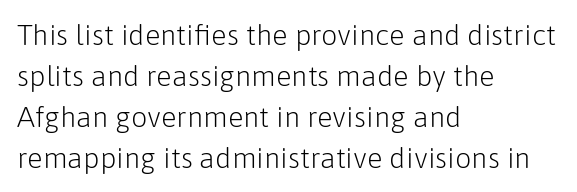
Q: Is the text bold? A: No.
Q: Is the text italic (slanted)? A: No, it is upright.
Q: Is the typeface a serif or a sans-serif typeface? A: Sans-serif.
Q: Is the text underlined? A: No.
Q: How is the paragraph aligned? A: Left-aligned.
Q: Is the spacing between letters normal or unusually wide? A: Normal.
Q: Is the spacing between lines tight, normal or loose? A: Normal.
Q: Width (condensed, normal, or wide)? A: Normal.
Q: Stroke contrast? A: Low.
Q: x-height? A: Medium.
Q: Monospaced? A: No.
